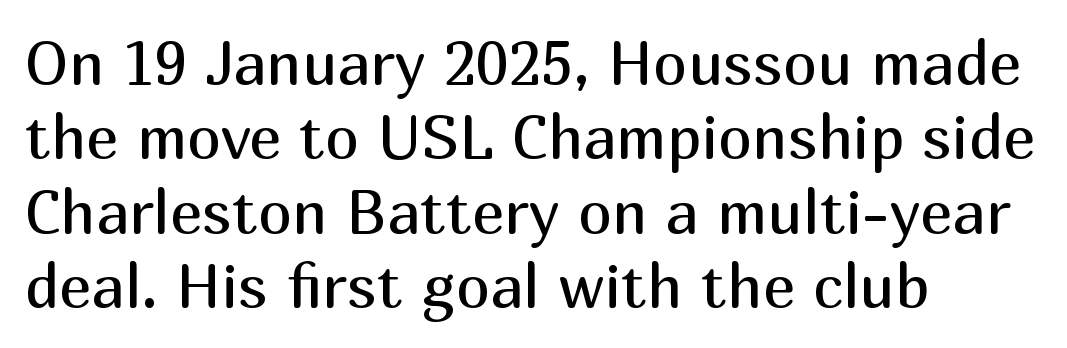
Q: Is the text bold? A: No.
Q: Is the text italic (slanted)? A: No, it is upright.
Q: Is the typeface a serif or a sans-serif typeface? A: Sans-serif.
Q: Is the text underlined? A: No.
Q: How is the paragraph aligned? A: Left-aligned.
Q: Is the spacing between letters normal or unusually wide? A: Normal.
Q: Width (condensed, normal, or wide)? A: Normal.
Q: Stroke contrast? A: Medium.
Q: x-height? A: Medium.
Q: Monospaced? A: No.
